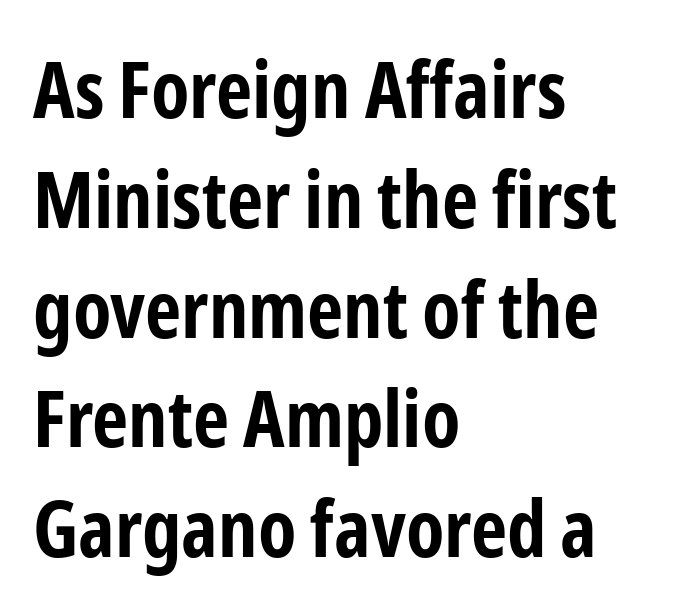
The gaps between neighbouring characters are ordinary and unremarkable. A classic flush-left, rag-right setting is used for this passage. The area under the type is left untouched. Notice how thick the strokes are: this is what a full bold looks like.
